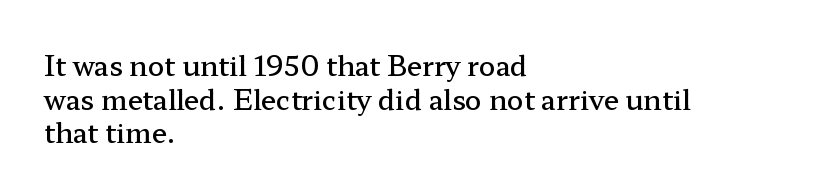
{"italic": "no", "bold": "semi", "underline": "no", "align": "left", "line_spacing": "normal", "line_spacing_ratio": 1.25, "letter_spacing": "normal", "letter_spacing_em": 0.0, "glyph_px": 27}
